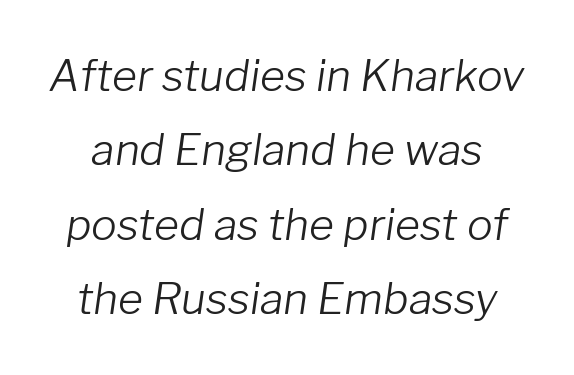
Q: Is the text bold? A: No.
Q: Is the text italic (slanted)? A: Yes, it leans right by about 8 degrees.
Q: Is the text underlined? A: No.
Q: Is the spacing between letters normal or unusually wide? A: Normal.
Q: Width (condensed, normal, or wide)? A: Normal.
Q: Stroke contrast? A: Low.
Q: x-height? A: Medium.
Q: Monospaced? A: No.
